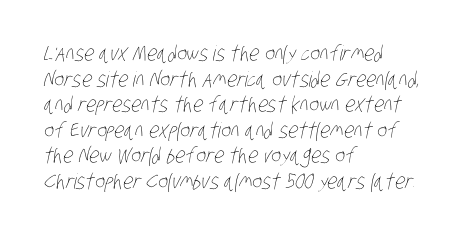
The image shows 21 px text type; set left-aligned, line spacing 1.22x, normal letter spacing, not underlined.
